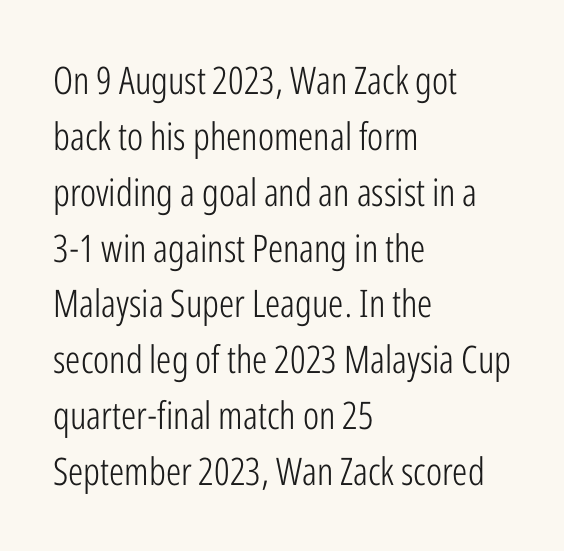
Q: Is the text bold? A: No.
Q: Is the text italic (slanted)? A: No, it is upright.
Q: Is the typeface a serif or a sans-serif typeface? A: Sans-serif.
Q: Is the text underlined? A: No.
Q: How is the paragraph aligned? A: Left-aligned.
Q: Is the spacing between letters normal or unusually wide? A: Normal.
Q: Is the spacing between lines tight, normal or loose? A: Normal.
Q: Width (condensed, normal, or wide)? A: Condensed.
Q: Stroke contrast? A: Low.
Q: x-height? A: Medium.
Q: Monospaced? A: No.
